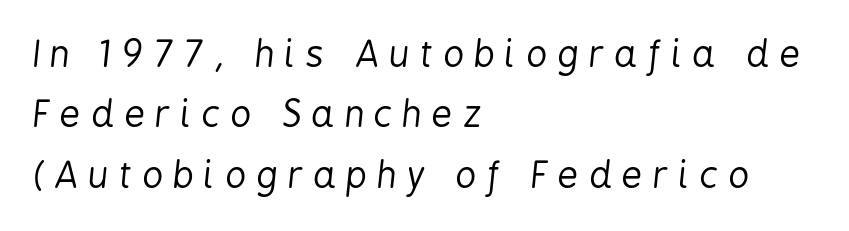
{"italic": "yes", "lean": "right", "slant_degrees": 6, "bold": "no", "weight": "regular", "width": "condensed", "stroke_contrast": "low", "x_height": "medium", "monospaced": "no", "underline": "no", "align": "left", "line_spacing": "normal", "line_spacing_ratio": 1.68, "letter_spacing": "wide", "letter_spacing_em": 0.29, "glyph_px": 36}
